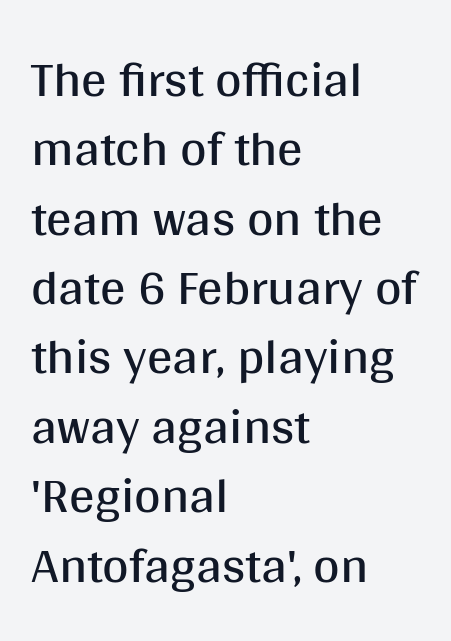
The image shows 51 px regular-weight sans-serif type, upright; set left-aligned, normal line spacing (1.36x), normal letter spacing, not underlined; medium stroke contrast and a large x-height.
